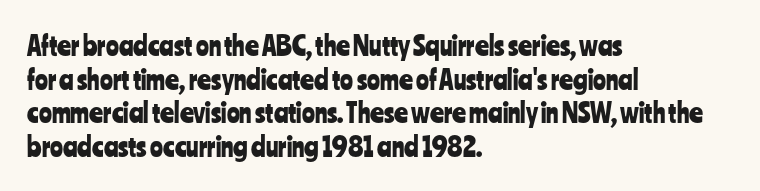
The image shows 27 px text type, upright; set left-aligned, normal line spacing (1.25x), normal letter spacing, not underlined.
